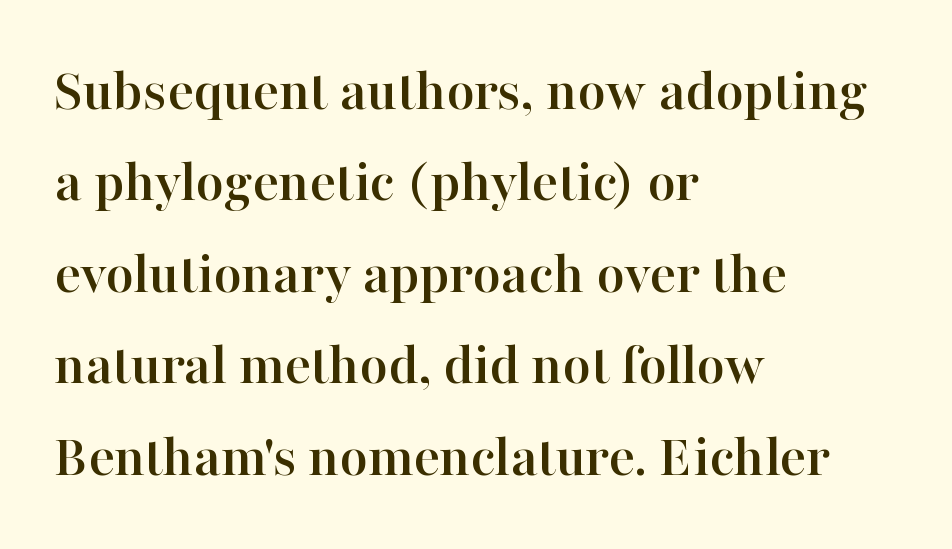
Q: Is the text italic (slanted)? A: No, it is upright.
Q: Is the typeface a serif or a sans-serif typeface? A: Serif.
Q: Is the text underlined? A: No.
Q: How is the paragraph aligned? A: Left-aligned.
Q: Is the spacing between letters normal or unusually wide? A: Normal.
Q: Is the spacing between lines tight, normal or loose? A: Normal.
Q: Width (condensed, normal, or wide)? A: Normal.
Q: Stroke contrast? A: High.
Q: x-height? A: Medium.
Q: Monospaced? A: No.
